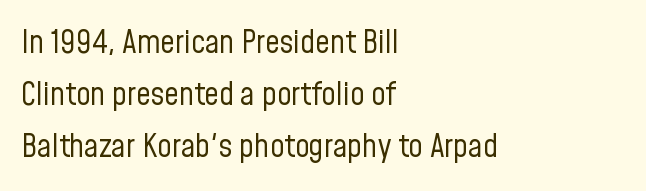
Q: Is the text bold? A: No.
Q: Is the text italic (slanted)? A: No, it is upright.
Q: Is the typeface a serif or a sans-serif typeface? A: Sans-serif.
Q: Is the text underlined? A: No.
Q: How is the paragraph aligned? A: Left-aligned.
Q: Is the spacing between letters normal or unusually wide? A: Normal.
Q: Is the spacing between lines tight, normal or loose? A: Normal.
Q: Width (condensed, normal, or wide)? A: Condensed.
Q: Stroke contrast? A: Low.
Q: x-height? A: Medium.
Q: Monospaced? A: No.
